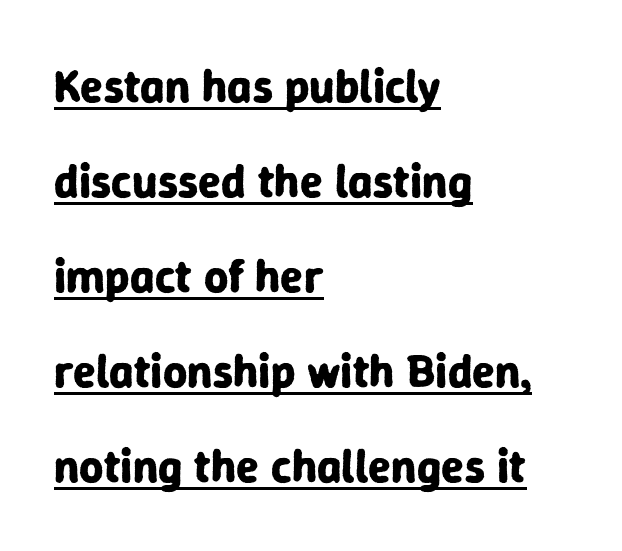
The image shows 47 px bold sans-serif type, upright; set left-aligned, loose line spacing (2.02x), normal letter spacing, underlined; low stroke contrast and a medium x-height.
